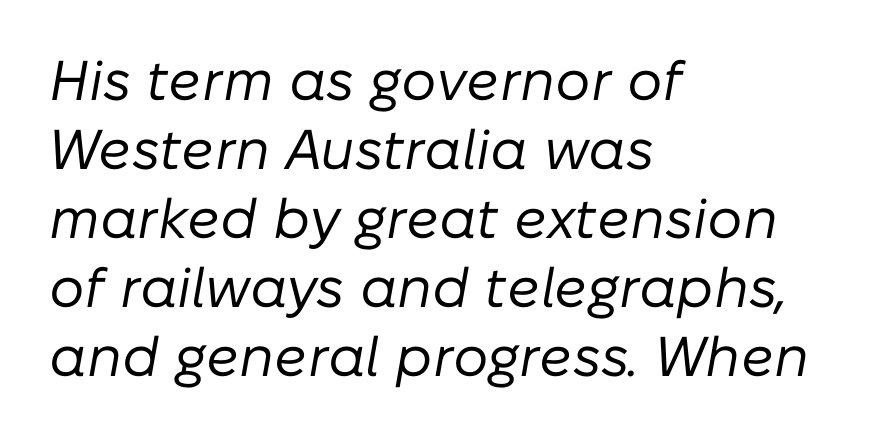
The typeface has the unassuming heft of standard copy or less. A student would call this left alignment; a typographer would say flush left, rag right. The zone under the glyphs is completely vacant. The passage shown is typed in a proportional face where columns would drift. Does extra space separate the letters? No, they use regular spacing. Observe the lean: these are italic letterforms.
